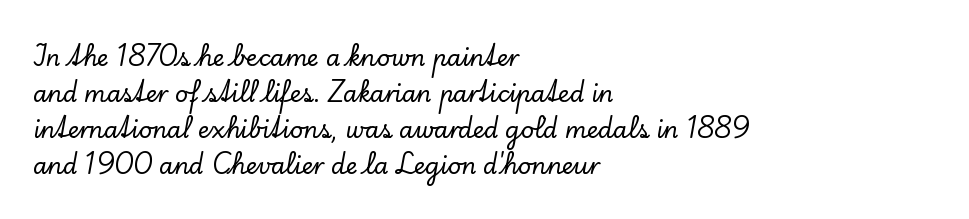
{"underline": "no", "align": "left", "line_spacing": "normal", "line_spacing_ratio": 1.56, "letter_spacing": "normal", "letter_spacing_em": 0.0, "glyph_px": 23}
